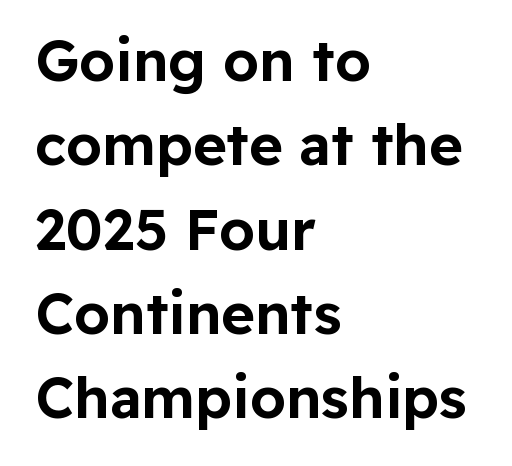
{"serif": "no", "italic": "no", "width": "normal", "stroke_contrast": "low", "x_height": "medium", "monospaced": "no", "underline": "no", "align": "left", "line_spacing": "normal", "line_spacing_ratio": 1.48, "letter_spacing": "normal", "letter_spacing_em": 0.0, "glyph_px": 57}
